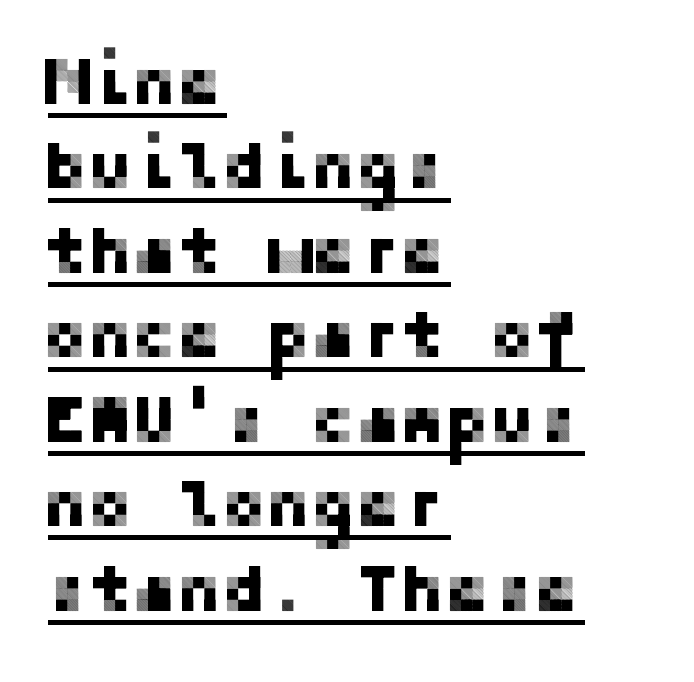
{"serif": "no", "italic": "no", "width": "normal", "stroke_contrast": "low", "x_height": "medium", "underline": "yes", "align": "left", "line_spacing": "normal", "line_spacing_ratio": 1.26, "letter_spacing": "normal", "letter_spacing_em": 0.0, "glyph_px": 67}
